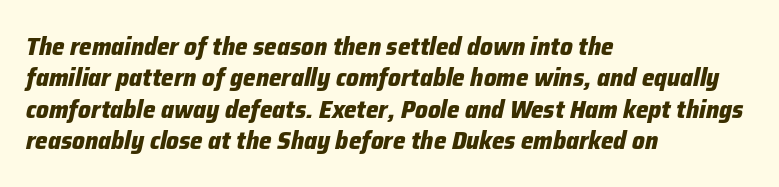
This rendering leaves character spacing at its baseline value. A full-strength bold gives these letters their thick strokes. Left-aligned paragraph, ragged on the right. Designer's note — italics engaged. Anything drawn beneath the words? Only blank space. The rows are spaced the way most documents space them.
